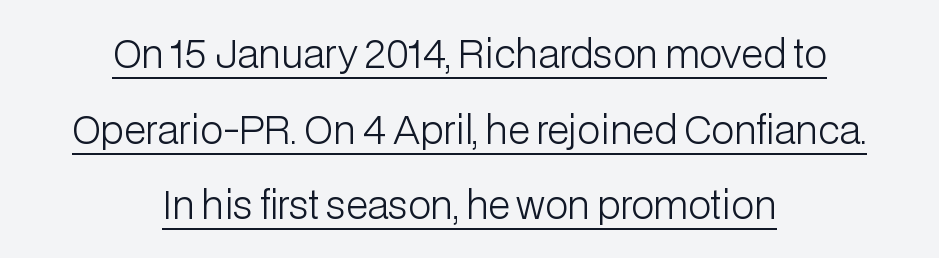
Q: Is the text bold? A: No.
Q: Is the text italic (slanted)? A: No, it is upright.
Q: Is the typeface a serif or a sans-serif typeface? A: Sans-serif.
Q: Is the text underlined? A: Yes.
Q: How is the paragraph aligned? A: Centered.
Q: Is the spacing between letters normal or unusually wide? A: Normal.
Q: Is the spacing between lines tight, normal or loose? A: Loose.
Q: Width (condensed, normal, or wide)? A: Normal.
Q: Stroke contrast? A: Low.
Q: x-height? A: Medium.
Q: Monospaced? A: No.
